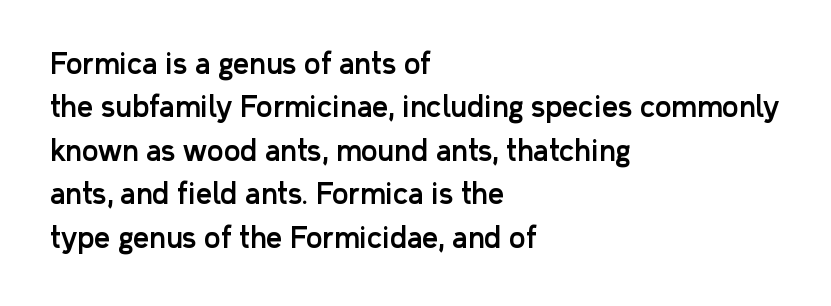
{"serif": "no", "italic": "no", "width": "normal", "stroke_contrast": "low", "x_height": "medium", "monospaced": "no", "underline": "no", "align": "left", "line_spacing": "normal", "line_spacing_ratio": 1.55, "letter_spacing": "normal", "letter_spacing_em": 0.0, "glyph_px": 28}
